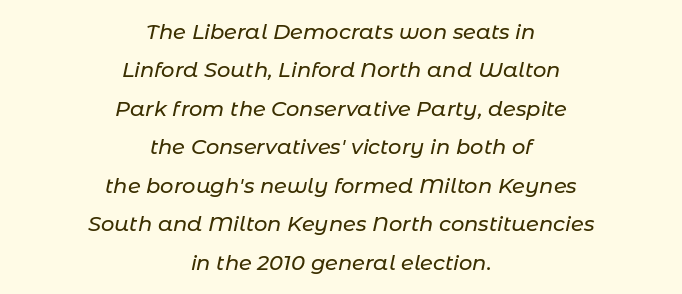
The image shows 21 px text type, italic (leaning right); set centered, line spacing 1.83x, normal letter spacing, not underlined.
